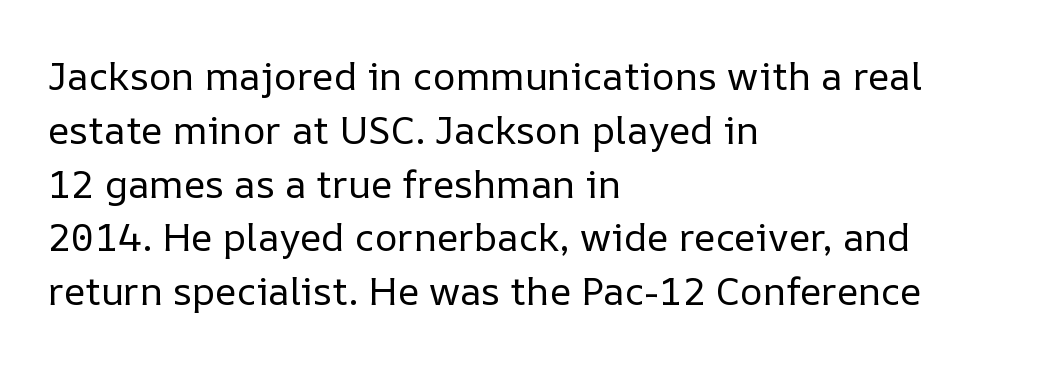
Q: Is the text bold? A: No.
Q: Is the text italic (slanted)? A: No, it is upright.
Q: Is the text underlined? A: No.
Q: How is the paragraph aligned? A: Left-aligned.
Q: Is the spacing between letters normal or unusually wide? A: Normal.
Q: Is the spacing between lines tight, normal or loose? A: Normal.
Q: Width (condensed, normal, or wide)? A: Normal.
Q: Stroke contrast? A: Low.
Q: x-height? A: Medium.
Q: Monospaced? A: No.
